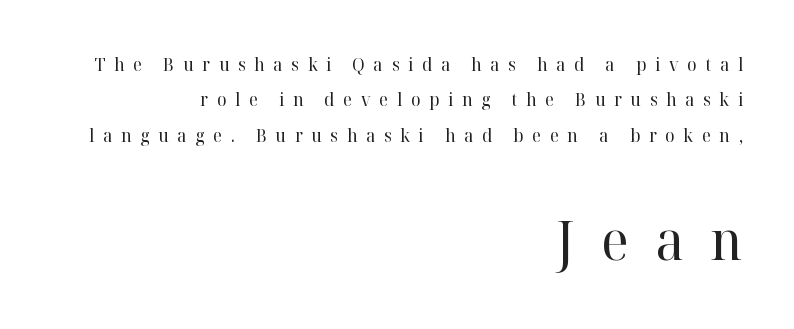
Q: Is the text bold? A: No.
Q: Is the text italic (slanted)? A: No, it is upright.
Q: Is the typeface a serif or a sans-serif typeface? A: Serif.
Q: Is the text underlined? A: No.
Q: How is the paragraph aligned? A: Right-aligned.
Q: Is the spacing between letters normal or unusually wide? A: Unusually wide.
Q: Is the spacing between lines tight, normal or loose? A: Loose.
Q: Which block of text is set in a larger size, the first (top) or the second (bottom)? A: The second (bottom) one.
Q: Width (condensed, normal, or wide)? A: Normal.
Q: Stroke contrast? A: High.
Q: x-height? A: Medium.
Q: Monospaced? A: No.
